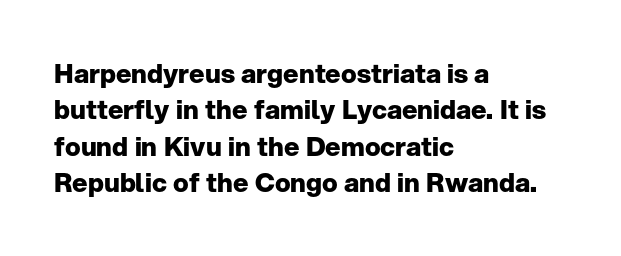
{"italic": "no", "bold": "yes", "underline": "no", "align": "left", "line_spacing": "normal", "line_spacing_ratio": 1.4, "letter_spacing": "normal", "letter_spacing_em": 0.0, "glyph_px": 26}
